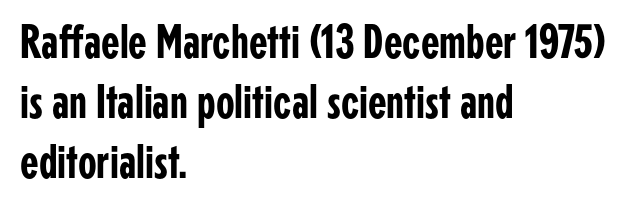
{"serif": "no", "italic": "no", "width": "condensed", "stroke_contrast": "low", "x_height": "medium", "monospaced": "no", "underline": "no", "align": "left", "line_spacing": "normal", "line_spacing_ratio": 1.25, "letter_spacing": "normal", "letter_spacing_em": 0.0, "glyph_px": 48}
